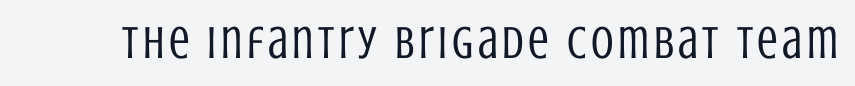
Lines of text with bare space underneath. Ascenders rise straight up at ninety degrees. Is this a sans? Yes — the strokes have no serifs. Counters stay open thanks to moderate or lighter strokes.
